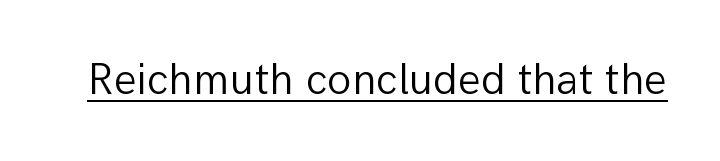
Q: Is the text bold? A: No.
Q: Is the text italic (slanted)? A: No, it is upright.
Q: Is the typeface a serif or a sans-serif typeface? A: Sans-serif.
Q: Is the text underlined? A: Yes.
Q: Is the spacing between letters normal or unusually wide? A: Normal.
Q: Width (condensed, normal, or wide)? A: Normal.
Q: Stroke contrast? A: Low.
Q: x-height? A: Medium.
Q: Monospaced? A: No.
